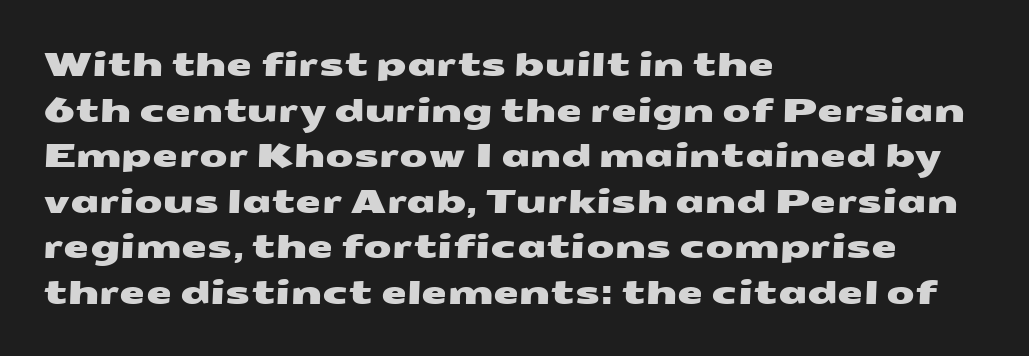
Descender tails drop into unmarked territory. The rendering shows plain stroke endings on the letterforms — a sans-serif design. If you drew a ruler down the left edge, every line would touch it. The vertical gap from one line to the next is medium. Each letter keeps its own natural width here, so spacing adapts to shape.
